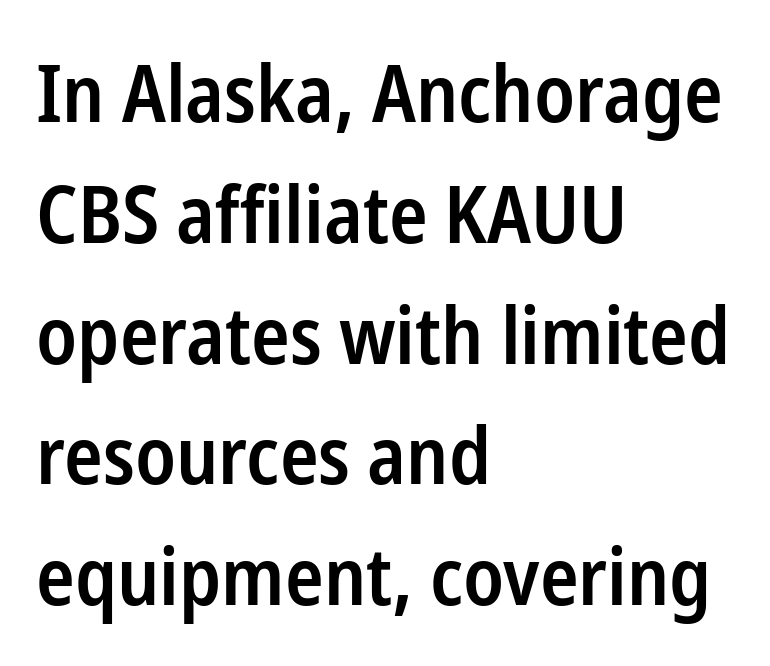
{"serif": "no", "italic": "no", "bold": "semi", "weight": "semibold", "width": "condensed", "stroke_contrast": "low", "x_height": "medium", "monospaced": "no", "underline": "no", "align": "left", "line_spacing": "normal", "line_spacing_ratio": 1.51, "letter_spacing": "normal", "letter_spacing_em": 0.0, "glyph_px": 80}
